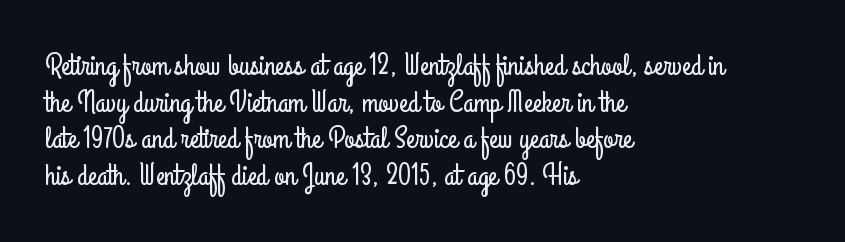
The image shows 30 px condensed sans-serif type; set left-aligned, line spacing 1.22x, normal letter spacing, not underlined; low stroke contrast and a small x-height.
